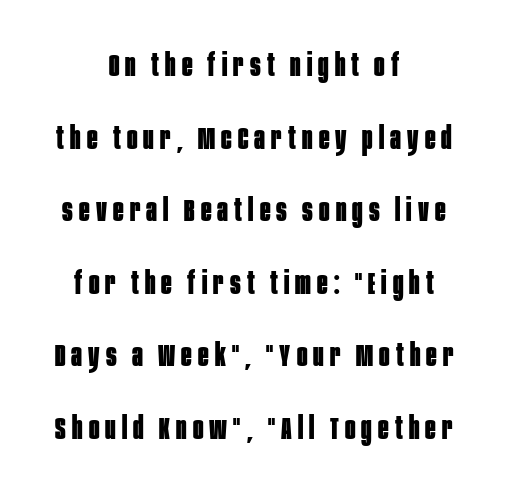
Q: Is the text bold? A: Yes.
Q: Is the text italic (slanted)? A: No, it is upright.
Q: Is the typeface a serif or a sans-serif typeface? A: Sans-serif.
Q: Is the text underlined? A: No.
Q: How is the paragraph aligned? A: Centered.
Q: Is the spacing between letters normal or unusually wide? A: Unusually wide.
Q: Is the spacing between lines tight, normal or loose? A: Loose.
Q: Width (condensed, normal, or wide)? A: Condensed.
Q: Stroke contrast? A: Low.
Q: x-height? A: Large.
Q: Monospaced? A: No.
